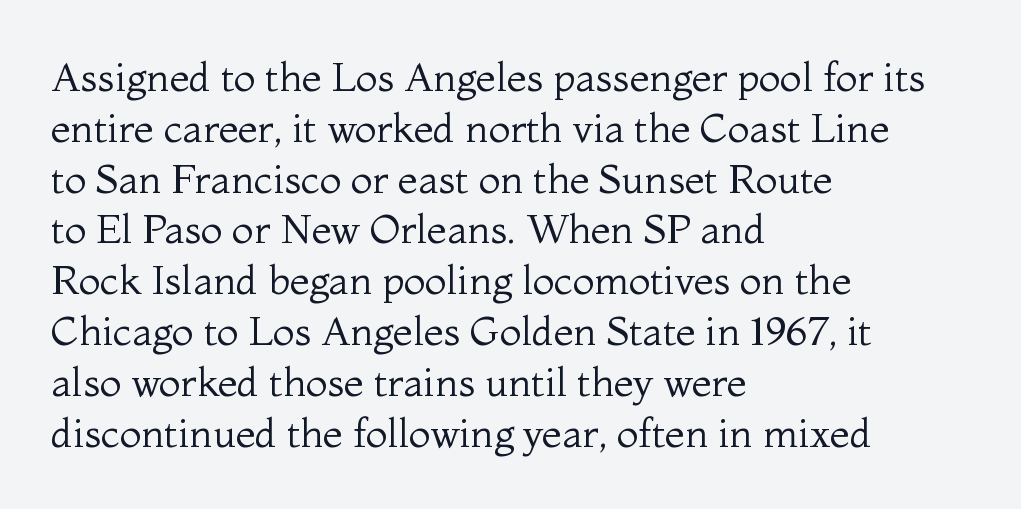
{"serif": "yes", "italic": "no", "bold": "no", "weight": "regular", "width": "normal", "stroke_contrast": "medium", "x_height": "medium", "monospaced": "no", "underline": "no", "align": "left", "line_spacing": "normal", "line_spacing_ratio": 1.27, "letter_spacing": "normal", "letter_spacing_em": 0.0, "glyph_px": 40}
